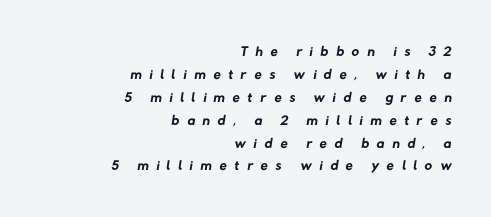
Q: Is the text bold? A: No.
Q: Is the text underlined? A: No.
Q: How is the paragraph aligned? A: Right-aligned.
Q: Is the spacing between letters normal or unusually wide? A: Unusually wide.
Q: Is the spacing between lines tight, normal or loose? A: Tight.
